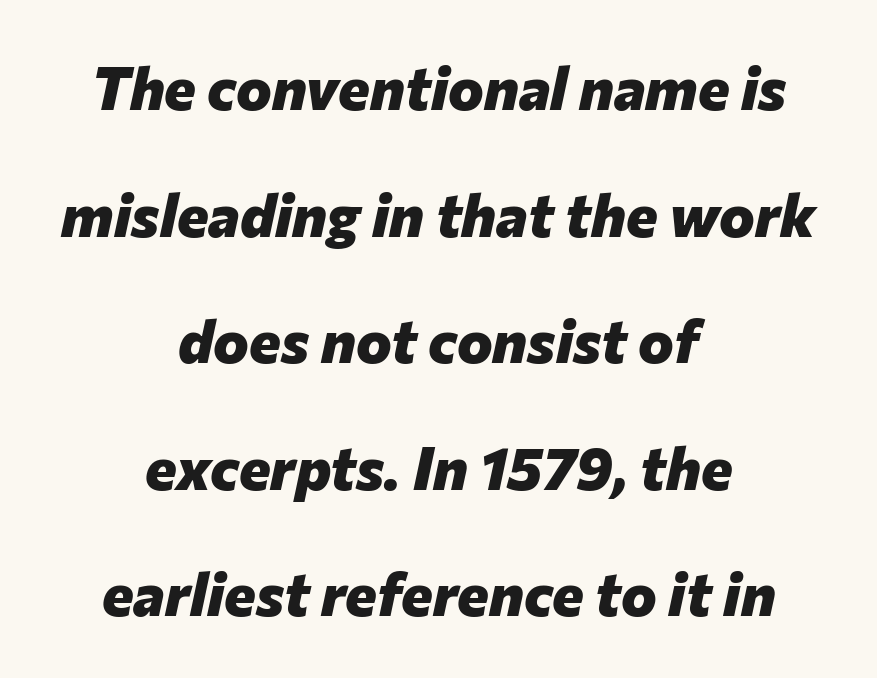
{"italic": "yes", "lean": "right", "slant_degrees": 12, "bold": "yes", "weight": "heavy", "width": "normal", "stroke_contrast": "low", "x_height": "medium", "monospaced": "no", "underline": "no", "align": "center", "line_spacing": "loose", "line_spacing_ratio": 2.11, "letter_spacing": "normal", "letter_spacing_em": 0.0, "glyph_px": 60}
